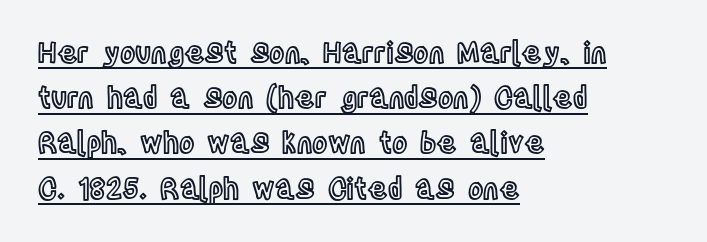
Successive baselines arrive at the customary interval. Has an underline been added? It has. Line beginnings align vertically; line endings do not. These lines are rendered in a variable-pitch font. Glyph-to-glyph distance matches everyday printed text.
